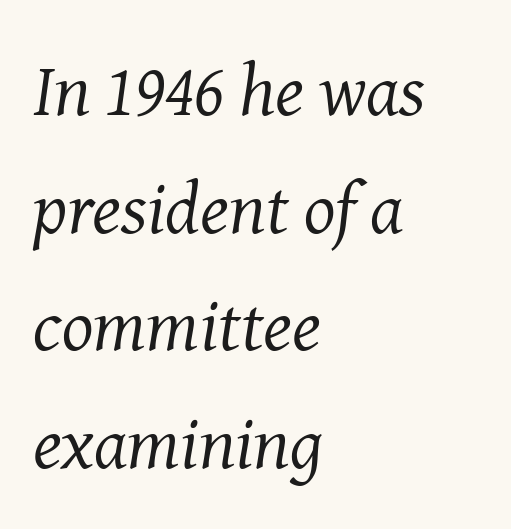
Baseline-to-baseline distance is the conventional proportion of letter height. Visually the block forms a straight wall on the left and a jagged coastline on the right. There is no visible air inserted between adjacent glyphs. This rendering employs a face with finishing strokes, i.e., a serif.
